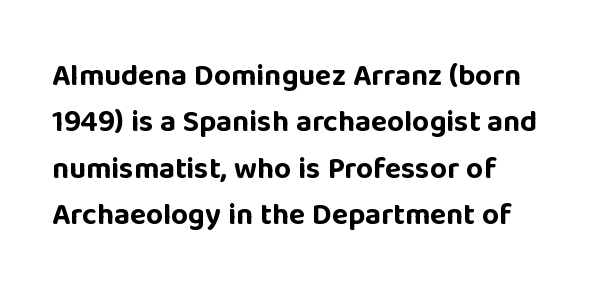
Compared with a centered layout, this one pins lines to the left instead. Proportional: the letters do not fall into vertical columns. Notice how descenders clear the ascenders below comfortably — that's standard leading. Chunky letters — that's bold for sure.
